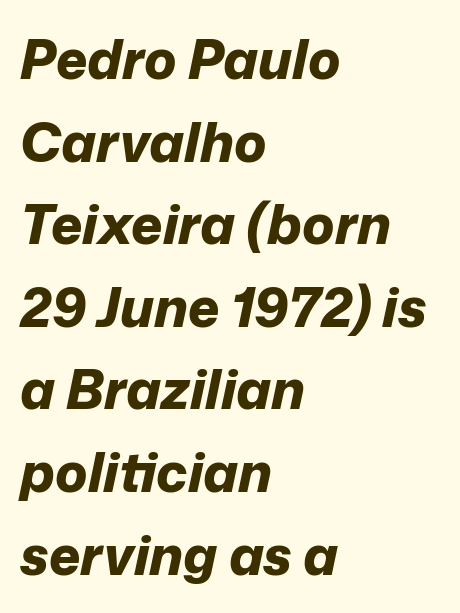
The image shows 54 px bold type, italic (leaning right); set left-aligned, normal line spacing (1.53x), normal letter spacing, not underlined; low stroke contrast and a medium x-height.
